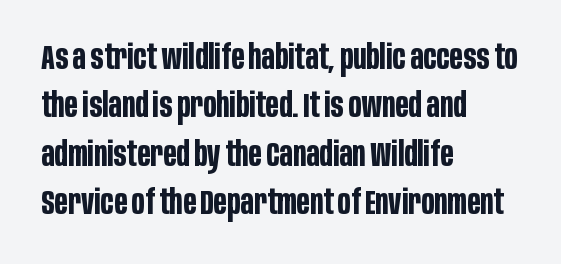
Q: Is the text bold? A: Yes.
Q: Is the text italic (slanted)? A: No, it is upright.
Q: Is the typeface a serif or a sans-serif typeface? A: Sans-serif.
Q: Is the text underlined? A: No.
Q: How is the paragraph aligned? A: Left-aligned.
Q: Is the spacing between letters normal or unusually wide? A: Normal.
Q: Is the spacing between lines tight, normal or loose? A: Normal.
Q: Width (condensed, normal, or wide)? A: Condensed.
Q: Stroke contrast? A: Low.
Q: x-height? A: Large.
Q: Monospaced? A: No.
